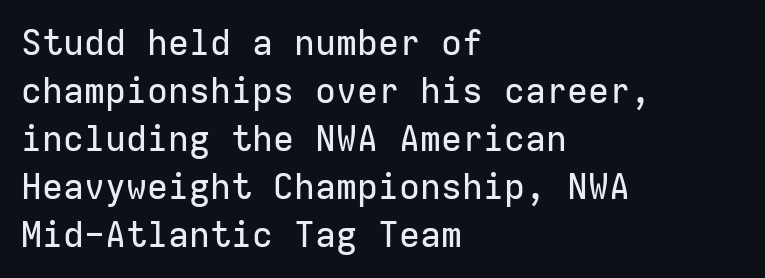
Q: Is the text italic (slanted)? A: No, it is upright.
Q: Is the typeface a serif or a sans-serif typeface? A: Sans-serif.
Q: Is the text underlined? A: No.
Q: How is the paragraph aligned? A: Left-aligned.
Q: Is the spacing between letters normal or unusually wide? A: Normal.
Q: Is the spacing between lines tight, normal or loose? A: Normal.
Q: Width (condensed, normal, or wide)? A: Normal.
Q: Stroke contrast? A: Low.
Q: x-height? A: Medium.
Q: Monospaced? A: Yes.
